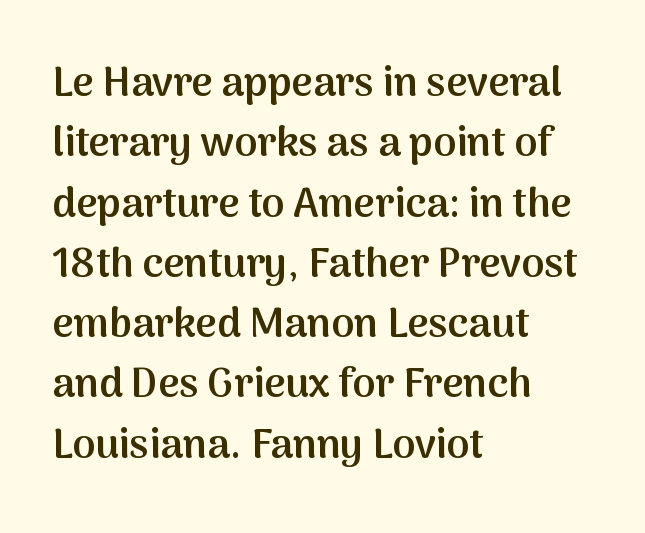
Q: Is the text bold? A: Semi-bold.
Q: Is the text italic (slanted)? A: No, it is upright.
Q: Is the typeface a serif or a sans-serif typeface? A: Sans-serif.
Q: Is the text underlined? A: No.
Q: How is the paragraph aligned? A: Left-aligned.
Q: Is the spacing between letters normal or unusually wide? A: Normal.
Q: Is the spacing between lines tight, normal or loose? A: Normal.
Q: Width (condensed, normal, or wide)? A: Normal.
Q: Stroke contrast? A: Medium.
Q: x-height? A: Medium.
Q: Monospaced? A: No.
